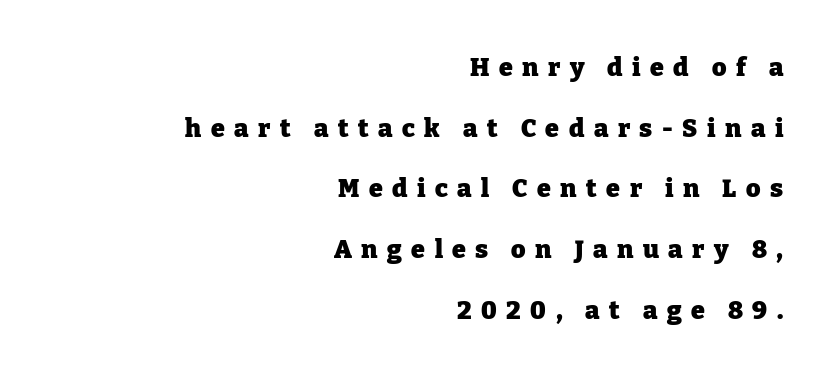
Q: Is the text bold? A: Yes.
Q: Is the text italic (slanted)? A: No, it is upright.
Q: Is the text underlined? A: No.
Q: How is the paragraph aligned? A: Right-aligned.
Q: Is the spacing between letters normal or unusually wide? A: Unusually wide.
Q: Is the spacing between lines tight, normal or loose? A: Loose.
